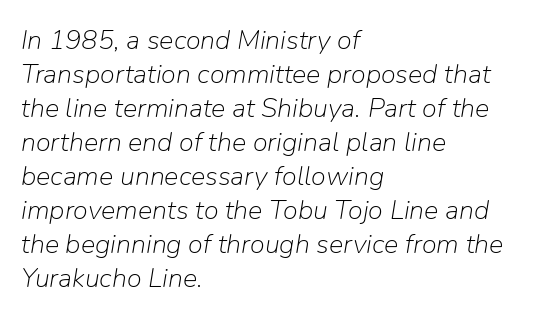
The image shows 27 px text type, italic (leaning right); set left-aligned, normal line spacing (1.26x), normal letter spacing, not underlined.
